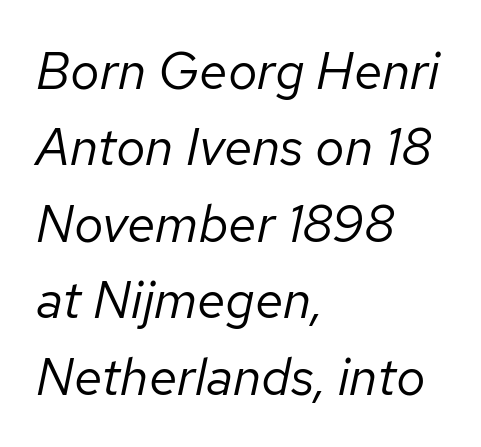
The image shows 52 px regular-weight type, italic (leaning right); set left-aligned, normal line spacing (1.47x), normal letter spacing, not underlined; low stroke contrast and a medium x-height.
